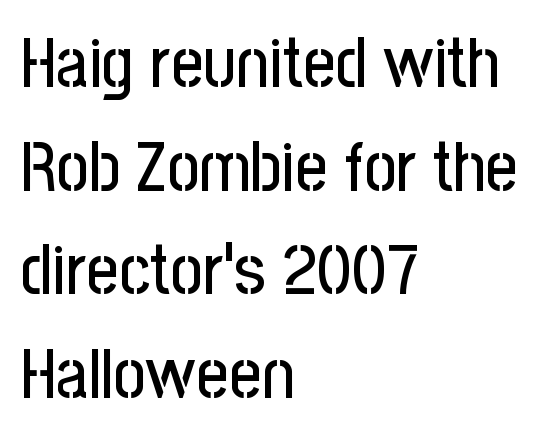
Q: Is the text italic (slanted)? A: No, it is upright.
Q: Is the typeface a serif or a sans-serif typeface? A: Sans-serif.
Q: Is the text underlined? A: No.
Q: How is the paragraph aligned? A: Left-aligned.
Q: Is the spacing between letters normal or unusually wide? A: Normal.
Q: Is the spacing between lines tight, normal or loose? A: Normal.
Q: Width (condensed, normal, or wide)? A: Condensed.
Q: Stroke contrast? A: Low.
Q: x-height? A: Medium.
Q: Monospaced? A: No.
